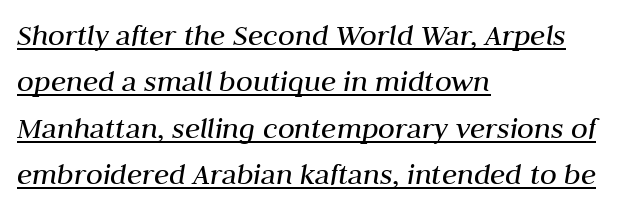
The passage shown is typed in a proportional face where columns would drift. Each line starts at the same left margin while the right side varies. Stroke thickness stays within the range of a standard reading face or lighter. Regarding leading, the lines here are spaced in the standard way. This sample carries an underscore along the baseline area.
